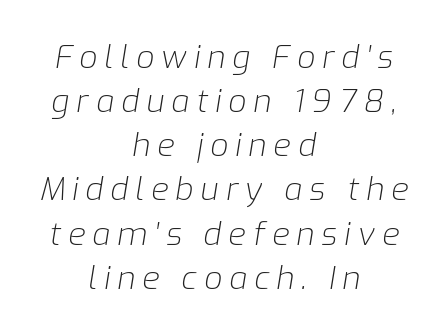
The image shows 32 px light type, italic (leaning right); set centered, normal line spacing (1.38x), unusually wide letter spacing (+0.22 em), not underlined; low stroke contrast and a medium x-height.
